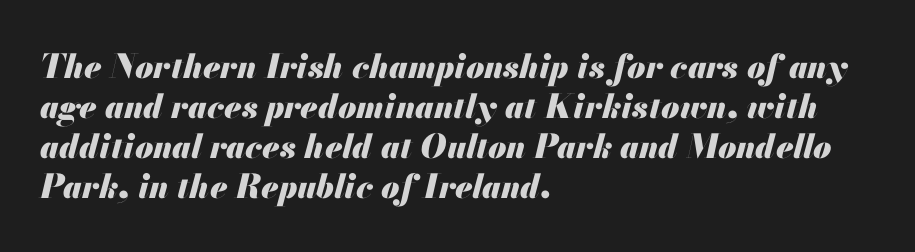
{"italic": "yes", "lean": "right", "slant_degrees": 13, "bold": "yes", "weight": "heavy", "width": "normal", "stroke_contrast": "medium", "x_height": "small", "monospaced": "no", "underline": "no", "align": "left", "line_spacing_ratio": 1.21, "letter_spacing": "normal", "letter_spacing_em": 0.0, "glyph_px": 33}
